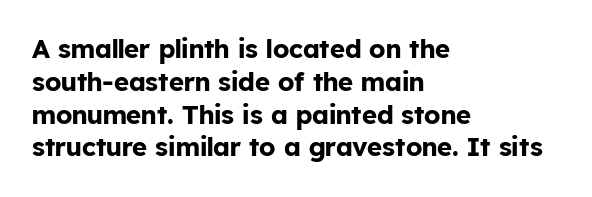
Q: Is the text bold? A: Yes.
Q: Is the text italic (slanted)? A: No, it is upright.
Q: Is the text underlined? A: No.
Q: How is the paragraph aligned? A: Left-aligned.
Q: Is the spacing between letters normal or unusually wide? A: Normal.
Q: Is the spacing between lines tight, normal or loose? A: Normal.
